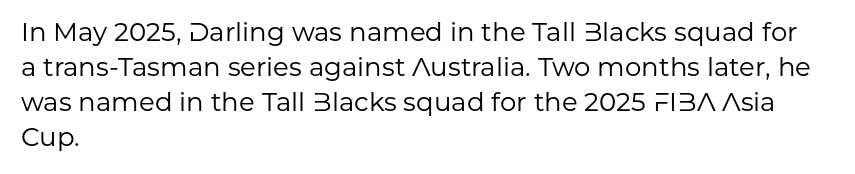
The image shows 26 px text type, upright; set left-aligned, normal line spacing (1.35x), normal letter spacing, not underlined.
